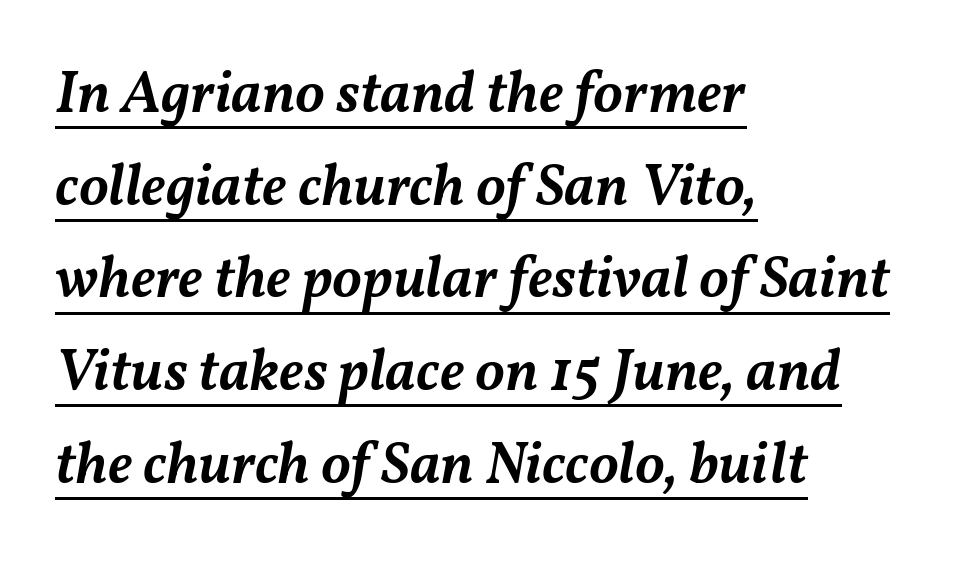
The image shows 59 px semibold type, italic (leaning right); set left-aligned, normal line spacing (1.57x), normal letter spacing, underlined; medium stroke contrast and a medium x-height.
